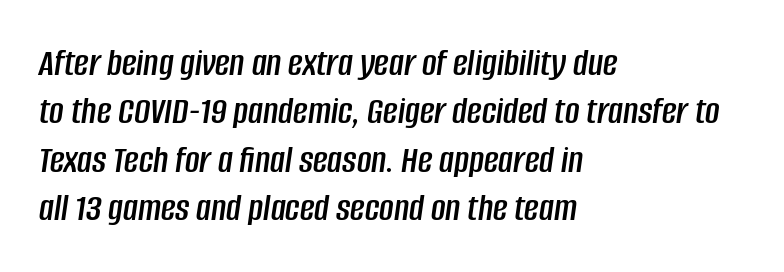
The image shows 40 px condensed type, italic (leaning right); set left-aligned, line spacing 1.21x, normal letter spacing, not underlined; low stroke contrast and a large x-height.
